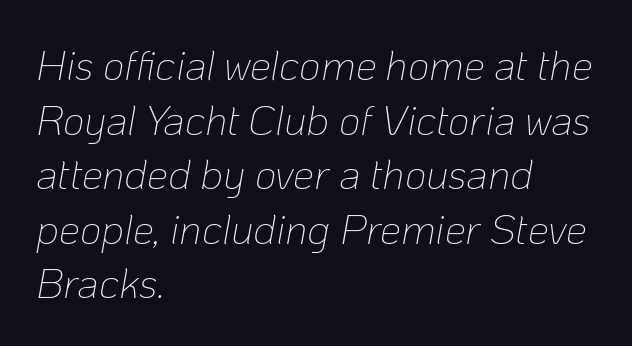
The image shows 42 px thin type, italic (leaning right); set left-aligned, normal line spacing (1.3x), normal letter spacing, not underlined; low stroke contrast and a medium x-height.
